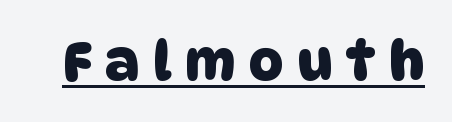
{"serif": "no", "width": "normal", "stroke_contrast": "low", "x_height": "large", "monospaced": "no", "underline": "yes", "letter_spacing": "wide", "letter_spacing_em": 0.25, "glyph_px": 54}
